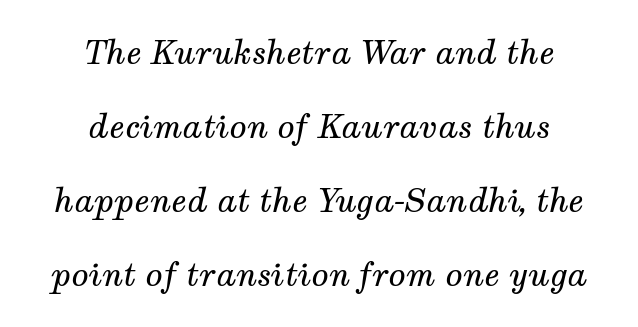
Q: Is the text bold? A: No.
Q: Is the text italic (slanted)? A: Yes, it leans right by about 12 degrees.
Q: Is the typeface a serif or a sans-serif typeface? A: Serif.
Q: Is the text underlined? A: No.
Q: How is the paragraph aligned? A: Centered.
Q: Is the spacing between letters normal or unusually wide? A: Normal.
Q: Is the spacing between lines tight, normal or loose? A: Loose.
Q: Width (condensed, normal, or wide)? A: Normal.
Q: Stroke contrast? A: Medium.
Q: x-height? A: Medium.
Q: Monospaced? A: No.
